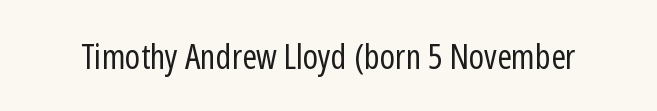
Q: Is the text bold? A: No.
Q: Is the text italic (slanted)? A: No, it is upright.
Q: Is the typeface a serif or a sans-serif typeface? A: Sans-serif.
Q: Is the text underlined? A: No.
Q: Is the spacing between letters normal or unusually wide? A: Normal.
Q: Width (condensed, normal, or wide)? A: Condensed.
Q: Stroke contrast? A: Low.
Q: x-height? A: Medium.
Q: Monospaced? A: No.
